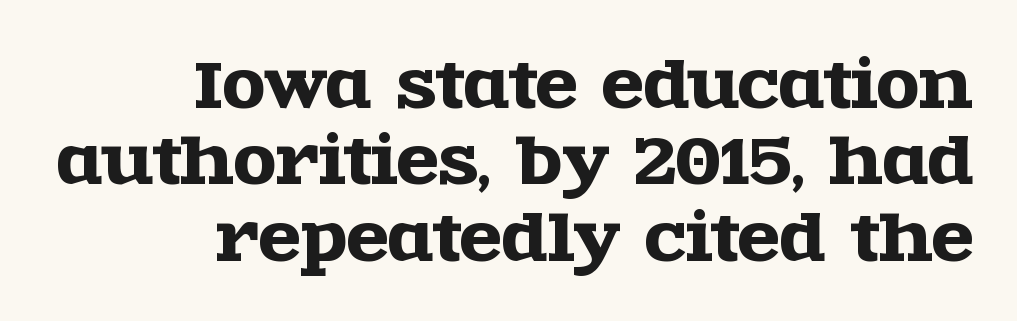
Q: Is the text italic (slanted)? A: No, it is upright.
Q: Is the typeface a serif or a sans-serif typeface? A: Serif.
Q: Is the text underlined? A: No.
Q: How is the paragraph aligned? A: Right-aligned.
Q: Is the spacing between letters normal or unusually wide? A: Normal.
Q: Width (condensed, normal, or wide)? A: Wide.
Q: x-height? A: Large.
Q: Monospaced? A: No.
